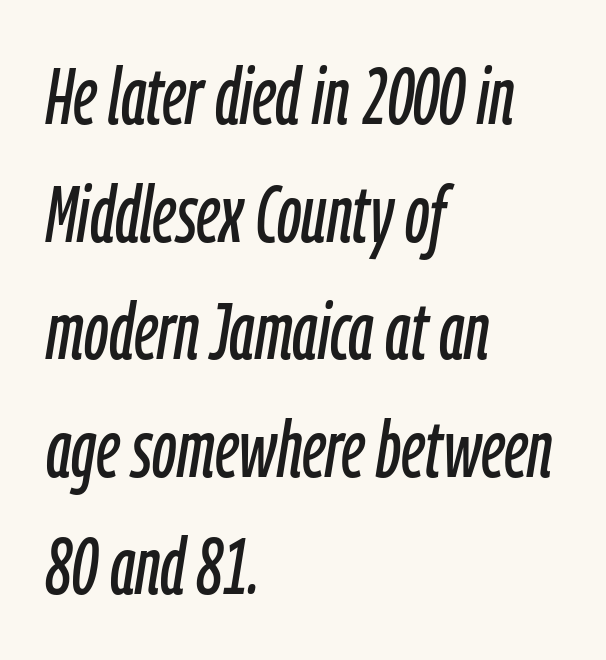
The rendering applies a slant to the glyphs. How would I describe the line gaps? Plain and ordinary. Varying glyph widths throughout — classic text-font behaviour. Horizontally, the lines are justified to the leading edge only. Between one letter and the next there's only the usual sliver of space. Has an underline been added? It has not.
